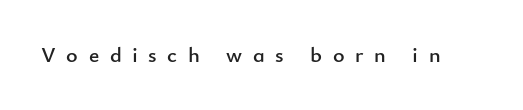
{"italic": "no", "underline": "no", "letter_spacing": "wide", "letter_spacing_em": 0.48, "glyph_px": 22}
